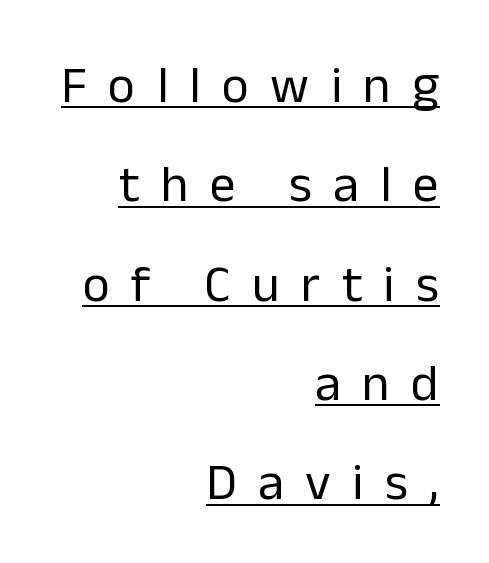
Stroke terminals: plain, sans-serif. Words appear elongated and porous because spacing is wide. If you drew a line through each stem, it would be perfectly vertical. The cut favours lightness, reaching ordinary text weight at its darkest. Each letter keeps its own natural width here, so spacing adapts to shape. This is underlined copy, the kind a proofreader might mark for attention.
